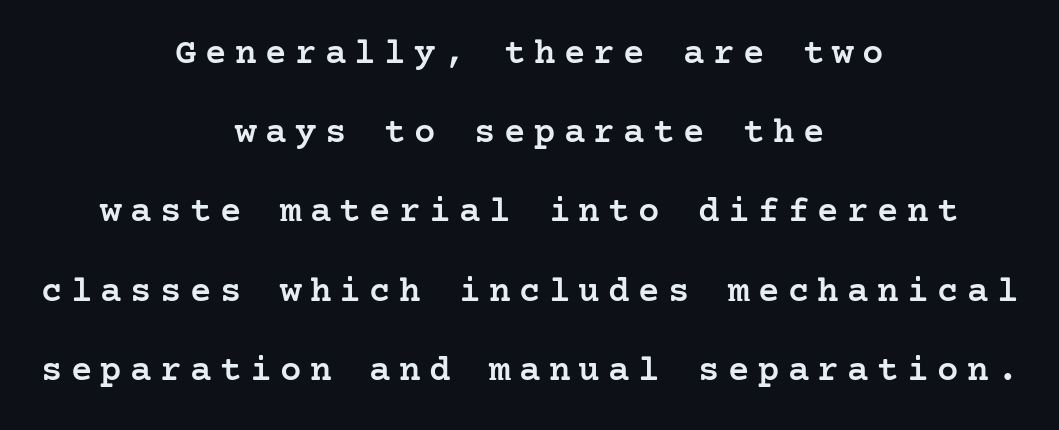
{"serif": "yes", "italic": "no", "bold": "semi", "weight": "semibold", "width": "normal", "stroke_contrast": "low", "x_height": "medium", "underline": "no", "align": "center", "line_spacing": "loose", "line_spacing_ratio": 2.2, "letter_spacing": "wide", "letter_spacing_em": 0.23, "glyph_px": 36}
